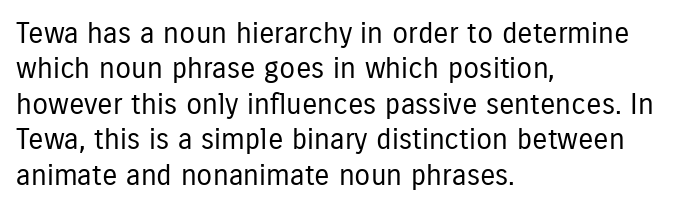
The image shows 29 px regular-weight, condensed sans-serif type, upright; set left-aligned, line spacing 1.22x, normal letter spacing, not underlined; low stroke contrast and a medium x-height.
